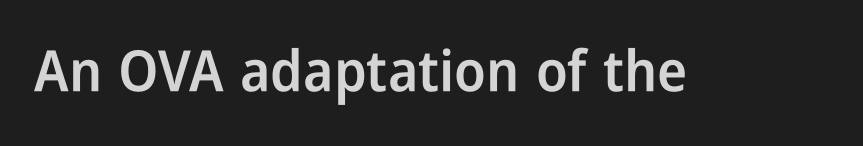
Q: Is the text bold? A: Semi-bold.
Q: Is the text italic (slanted)? A: No, it is upright.
Q: Is the typeface a serif or a sans-serif typeface? A: Sans-serif.
Q: Is the text underlined? A: No.
Q: Is the spacing between letters normal or unusually wide? A: Normal.
Q: Width (condensed, normal, or wide)? A: Condensed.
Q: Stroke contrast? A: Low.
Q: x-height? A: Medium.
Q: Monospaced? A: No.
